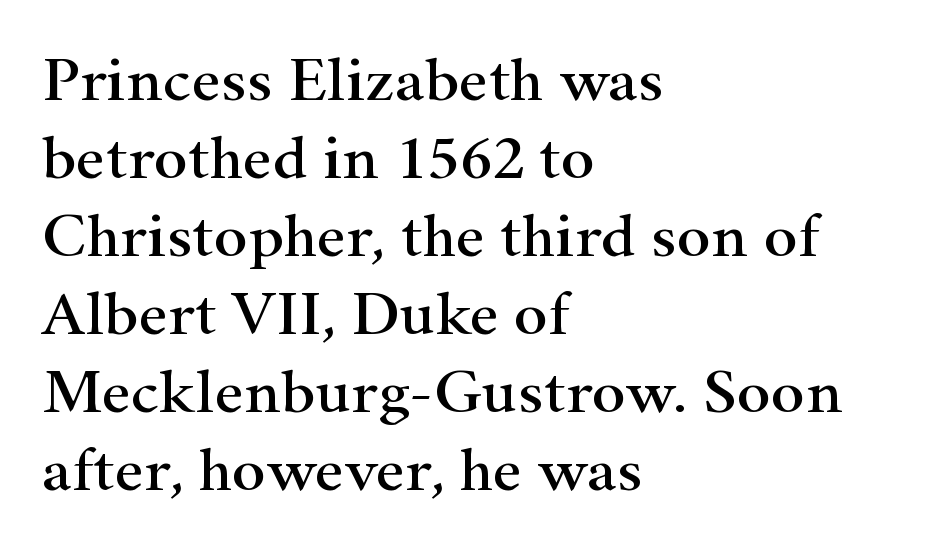
Q: Is the text italic (slanted)? A: No, it is upright.
Q: Is the typeface a serif or a sans-serif typeface? A: Serif.
Q: Is the text underlined? A: No.
Q: How is the paragraph aligned? A: Left-aligned.
Q: Is the spacing between letters normal or unusually wide? A: Normal.
Q: Width (condensed, normal, or wide)? A: Wide.
Q: Stroke contrast? A: High.
Q: x-height? A: Small.
Q: Monospaced? A: No.
